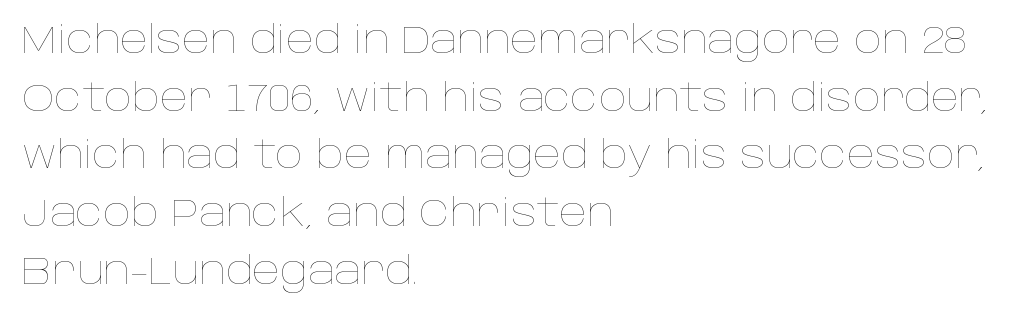
The image shows 39 px thin type, upright; set left-aligned, normal line spacing (1.48x), normal letter spacing, not underlined; low stroke contrast and a large x-height.
